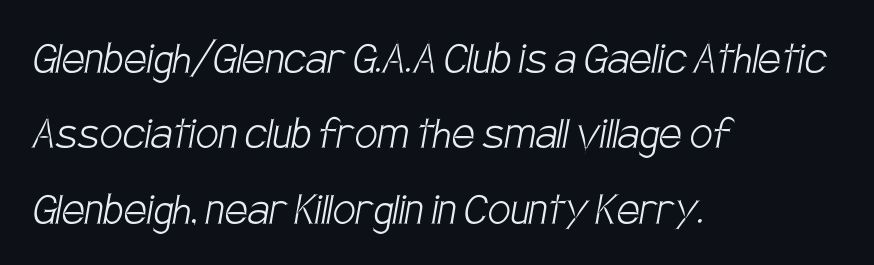
{"serif": "no", "bold": "no", "weight": "light", "width": "condensed", "stroke_contrast": "low", "x_height": "large", "monospaced": "no", "underline": "no", "align": "left", "line_spacing": "normal", "line_spacing_ratio": 1.48, "letter_spacing": "normal", "letter_spacing_em": 0.0, "glyph_px": 51}
